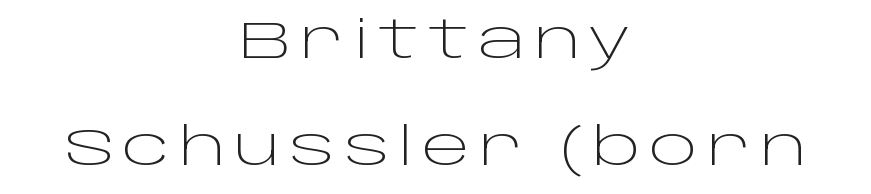
A quiet, ordinary-to-light weight characterises the typeface. What's the leading like? Stretched, with rows far apart. Horizontally, the lines are justified to the midpoint only. Think of a printed novel: that variable character pitch is what you see here. The lettering holds an erect, upright posture throughout. The font family rendered here belongs to the sans-serif group.
